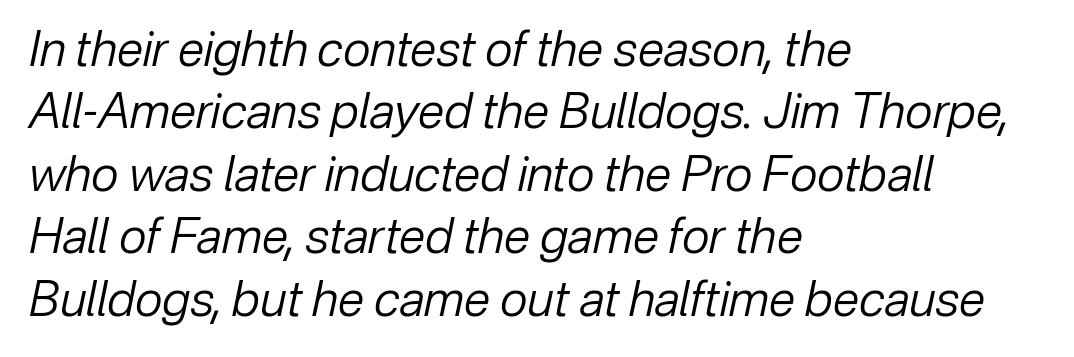
{"italic": "yes", "lean": "right", "slant_degrees": 12, "bold": "no", "weight": "regular", "width": "normal", "stroke_contrast": "low", "x_height": "medium", "monospaced": "no", "underline": "no", "align": "left", "line_spacing": "normal", "line_spacing_ratio": 1.3, "letter_spacing": "normal", "letter_spacing_em": 0.0, "glyph_px": 48}
